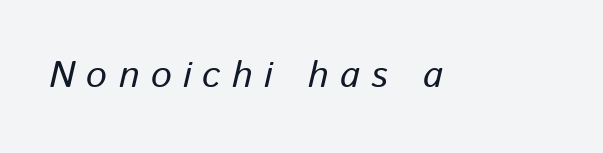
{"italic": "yes", "lean": "right", "slant_degrees": 13, "width": "normal", "stroke_contrast": "low", "x_height": "medium", "monospaced": "no", "underline": "no", "letter_spacing": "wide", "letter_spacing_em": 0.31, "glyph_px": 37}
